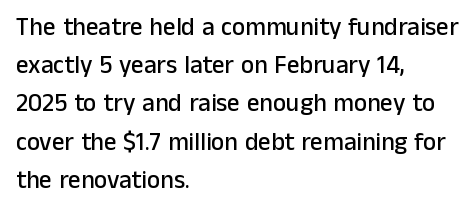
{"italic": "no", "underline": "no", "align": "left", "line_spacing": "normal", "line_spacing_ratio": 1.53, "letter_spacing": "normal", "letter_spacing_em": 0.0, "glyph_px": 25}
